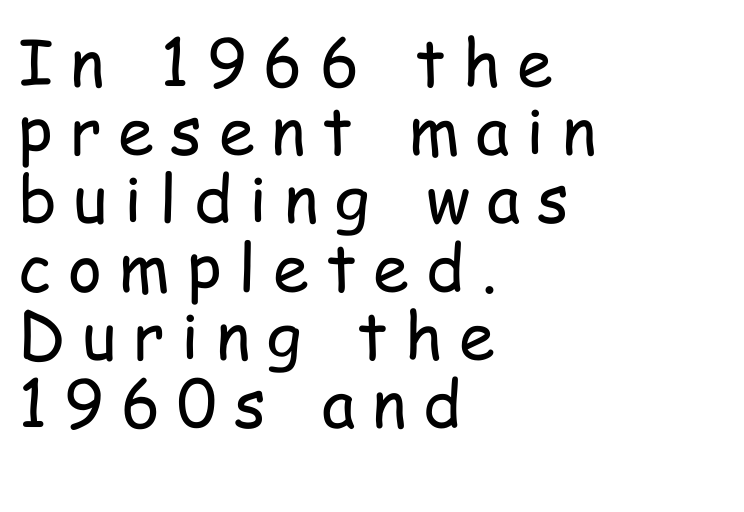
Nothing sits at the stroke ends, so this counts as sans-serif. Here the glyphs are tracked loosely, breaking word shapes into spaced letters. You could not count columns in this text — the font is proportionally spaced. Beneath every word, the page is bare. A classic flush-left, rag-right setting is used for this passage.
